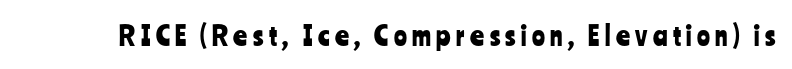
{"italic": "no", "underline": "no", "letter_spacing": "wide", "letter_spacing_em": 0.2, "glyph_px": 27}
